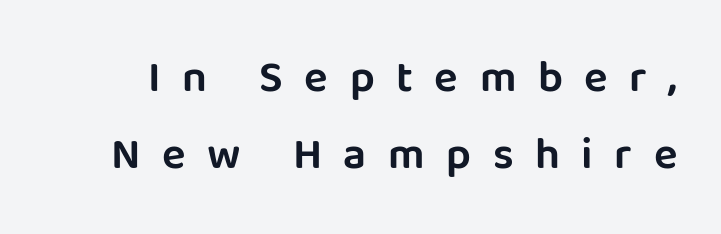
Q: Is the text italic (slanted)? A: No, it is upright.
Q: Is the typeface a serif or a sans-serif typeface? A: Sans-serif.
Q: Is the text underlined? A: No.
Q: Is the spacing between letters normal or unusually wide? A: Unusually wide.
Q: Width (condensed, normal, or wide)? A: Normal.
Q: Stroke contrast? A: Low.
Q: x-height? A: Large.
Q: Monospaced? A: No.
